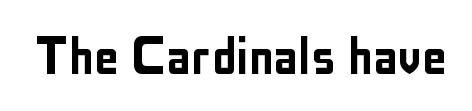
Q: Is the text italic (slanted)? A: No, it is upright.
Q: Is the typeface a serif or a sans-serif typeface? A: Sans-serif.
Q: Is the text underlined? A: No.
Q: Is the spacing between letters normal or unusually wide? A: Normal.
Q: Width (condensed, normal, or wide)? A: Condensed.
Q: Stroke contrast? A: Low.
Q: x-height? A: Medium.
Q: Monospaced? A: No.
